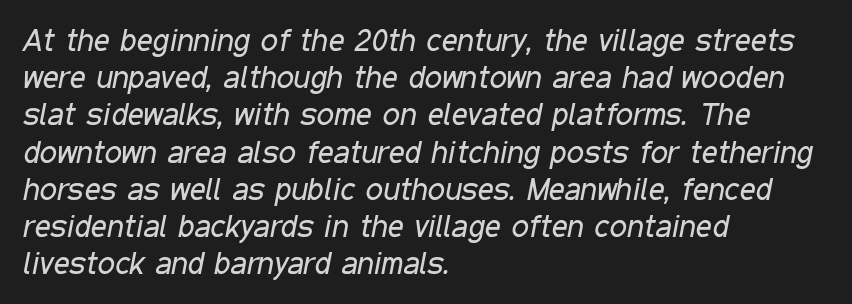
This sample uses an oblique cut, with every glyph tilted off the vertical. Stems here are at most as thick as an everyday book face. The rendering keeps characters at their native spacing. You could not count columns in this text — the font is proportionally spaced. The typesetter chose a ragged-right arrangement here.
